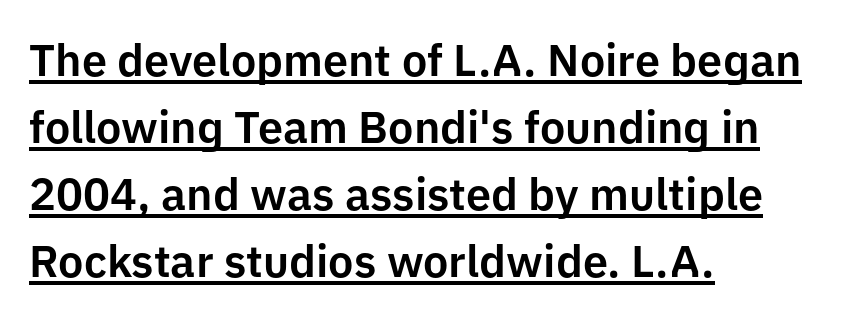
Q: Is the text italic (slanted)? A: No, it is upright.
Q: Is the typeface a serif or a sans-serif typeface? A: Sans-serif.
Q: Is the text underlined? A: Yes.
Q: How is the paragraph aligned? A: Left-aligned.
Q: Is the spacing between letters normal or unusually wide? A: Normal.
Q: Is the spacing between lines tight, normal or loose? A: Normal.
Q: Width (condensed, normal, or wide)? A: Normal.
Q: Stroke contrast? A: Low.
Q: x-height? A: Medium.
Q: Monospaced? A: No.
